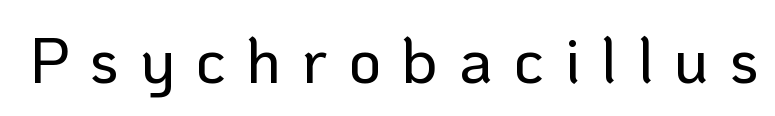
The image shows 64 px sans-serif type, upright; set unusually wide letter spacing (+0.32 em), not underlined; low stroke contrast and a medium x-height.
